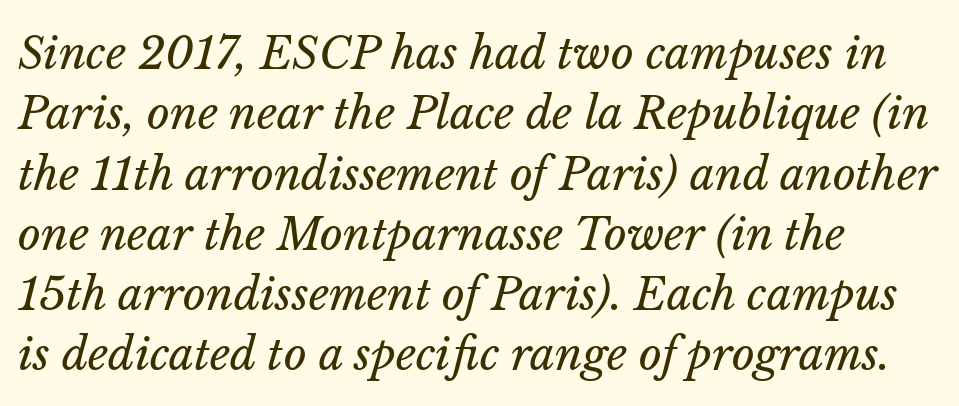
The image shows 44 px regular-weight type, italic (leaning right); set left-aligned, normal line spacing (1.37x), normal letter spacing, not underlined; low stroke contrast and a medium x-height.
